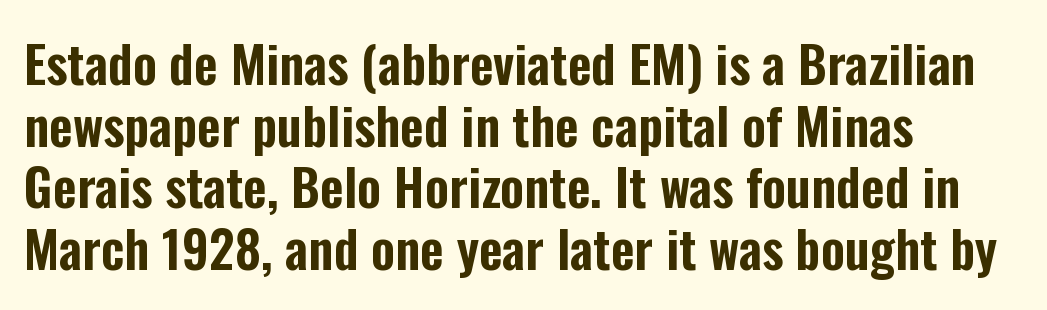
{"serif": "no", "italic": "no", "width": "condensed", "stroke_contrast": "low", "x_height": "medium", "monospaced": "no", "underline": "no", "align": "left", "line_spacing_ratio": 1.21, "letter_spacing": "normal", "letter_spacing_em": 0.0, "glyph_px": 51}
